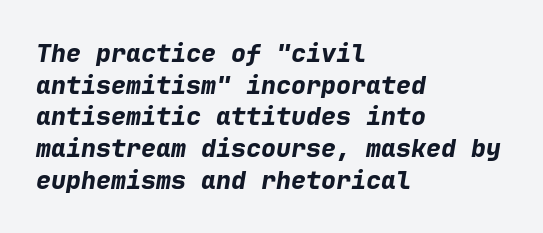
Q: Is the text bold? A: Yes.
Q: Is the text italic (slanted)? A: Yes, it leans right by about 9 degrees.
Q: Is the text underlined? A: No.
Q: How is the paragraph aligned? A: Left-aligned.
Q: Is the spacing between letters normal or unusually wide? A: Normal.
Q: Is the spacing between lines tight, normal or loose? A: Normal.
